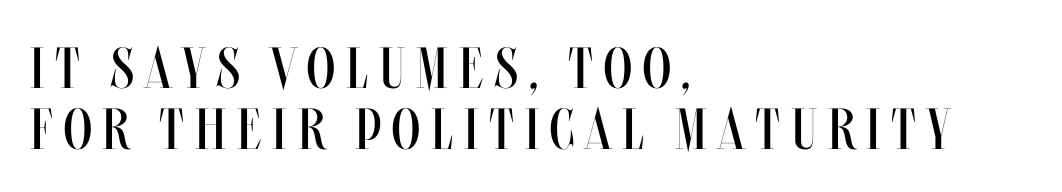
Plain, unruled lines of type. The passage is arranged the way most books set body copy — flush left. Caption: face not bold, strokes unweighted. This sample trades vertical openness for compactness between lines.
